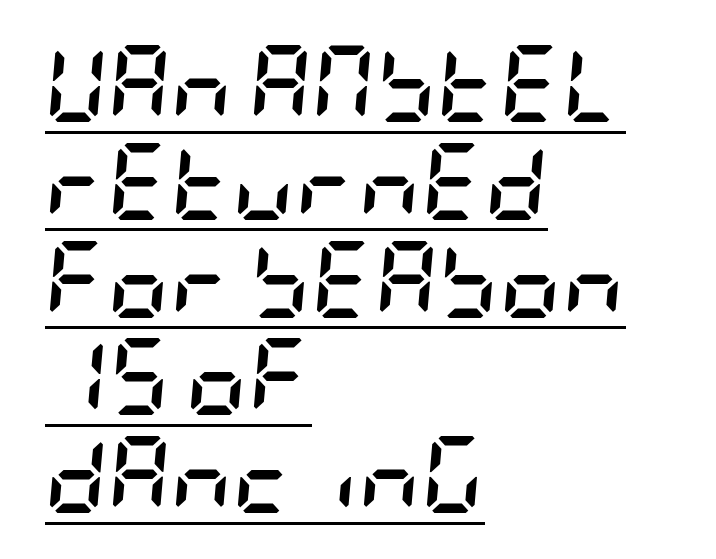
The image shows 77 px semibold, condensed type, italic (leaning right); set left-aligned, normal line spacing (1.27x), normal letter spacing, underlined; low stroke contrast and a large x-height.
